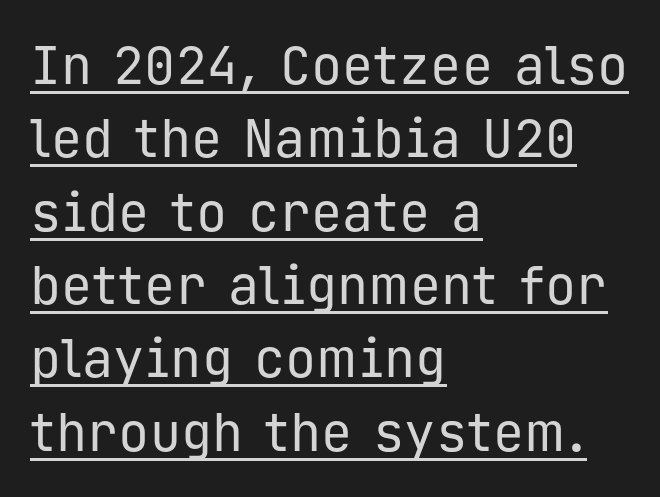
Do the characters align in a grid? Yes, the font is monospaced. Nobody touched the tracking dial on this one. Does the copy run flush right? No — it runs flush left. The block of text has a typical density, with ordinary space between rows. Vertical strokes here are truly vertical.
